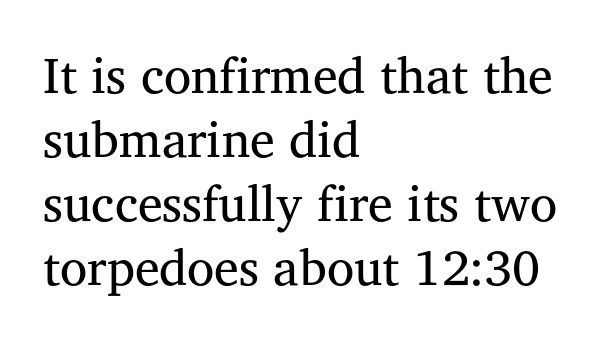
{"serif": "yes", "italic": "no", "bold": "no", "weight": "regular", "width": "normal", "stroke_contrast": "medium", "x_height": "medium", "monospaced": "no", "underline": "no", "align": "left", "line_spacing": "normal", "line_spacing_ratio": 1.28, "letter_spacing": "normal", "letter_spacing_em": 0.0, "glyph_px": 50}
